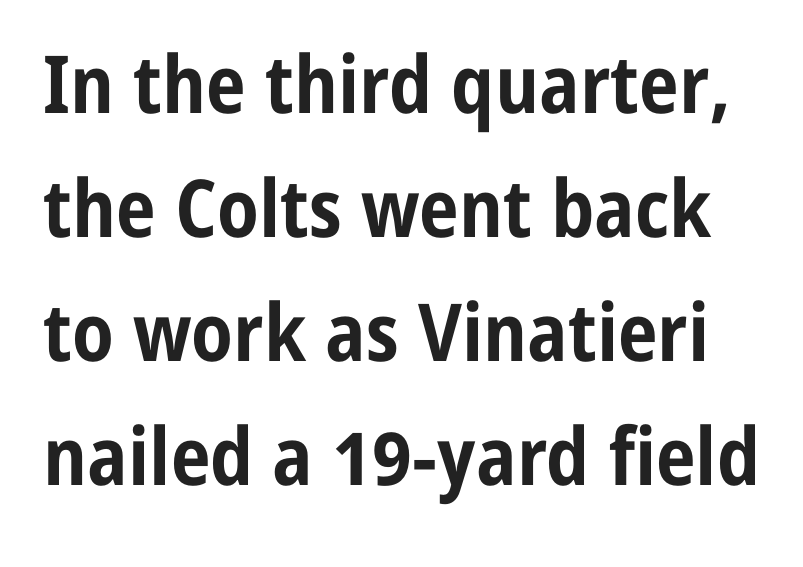
Q: Is the text bold? A: Yes.
Q: Is the text italic (slanted)? A: No, it is upright.
Q: Is the typeface a serif or a sans-serif typeface? A: Sans-serif.
Q: Is the text underlined? A: No.
Q: Is the spacing between letters normal or unusually wide? A: Normal.
Q: Is the spacing between lines tight, normal or loose? A: Normal.
Q: Width (condensed, normal, or wide)? A: Condensed.
Q: Stroke contrast? A: Low.
Q: x-height? A: Medium.
Q: Monospaced? A: No.
